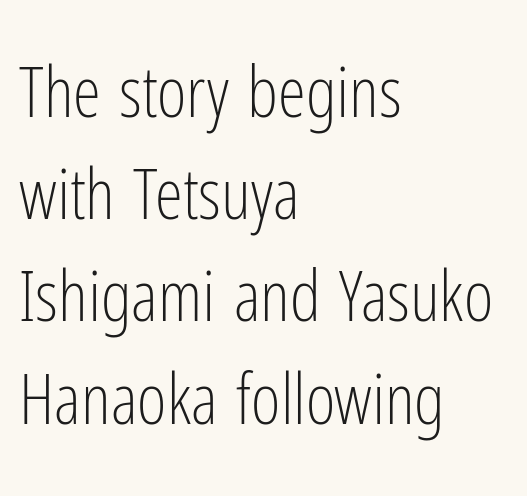
Posture: upright roman. This rendering leaves character spacing at its baseline value. Note the varied advance widths — an 'i' is clearly narrower than an 'm'. This rendering features lettering with no underline.
